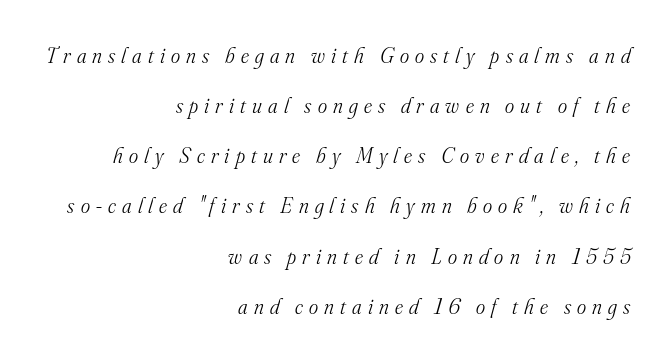
The image shows 22 px text type, italic (leaning right); set right-aligned, loose line spacing (2.28x), unusually wide letter spacing (+0.28 em), not underlined.
